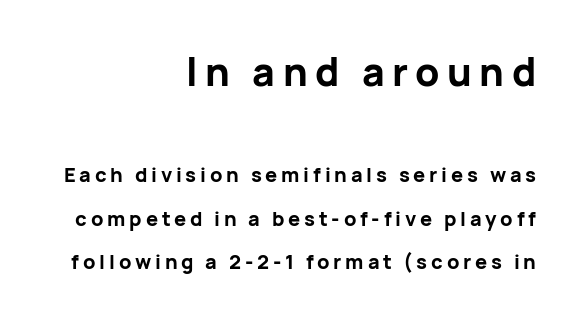
{"serif": "no", "italic": "no", "bold": "yes", "weight": "bold", "width": "normal", "stroke_contrast": "low", "x_height": "medium", "monospaced": "no", "underline": "no", "align": "right", "line_spacing": "loose", "line_spacing_ratio": 2.18, "larger_block": "first", "size_ratio": 1.95, "glyph_px": 39}
